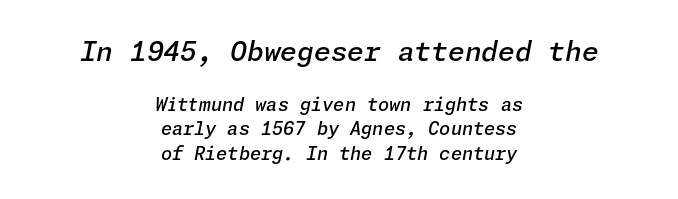
The image shows 27 px text type, italic (leaning right); set centered, normal line spacing (1.35x), normal letter spacing, not underlined; the first (top) block is 1.5x larger.
